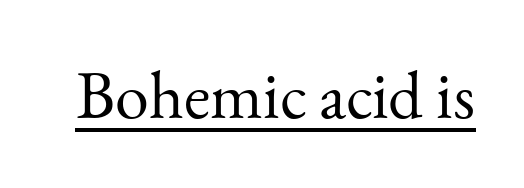
Q: Is the text bold? A: No.
Q: Is the text italic (slanted)? A: No, it is upright.
Q: Is the typeface a serif or a sans-serif typeface? A: Serif.
Q: Is the text underlined? A: Yes.
Q: Is the spacing between letters normal or unusually wide? A: Normal.
Q: Width (condensed, normal, or wide)? A: Normal.
Q: Stroke contrast? A: Medium.
Q: x-height? A: Small.
Q: Monospaced? A: No.
